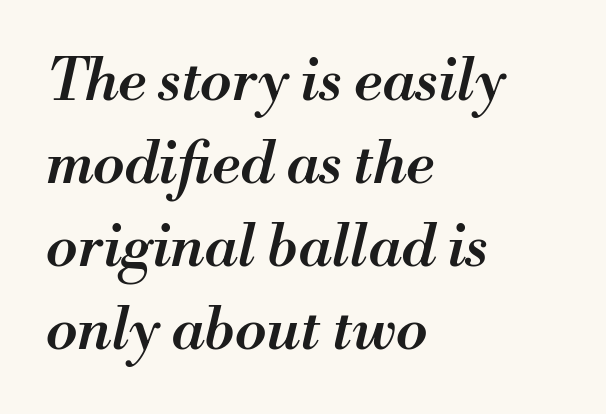
Q: Is the text bold? A: Semi-bold.
Q: Is the text italic (slanted)? A: Yes, it leans right by about 13 degrees.
Q: Is the text underlined? A: No.
Q: How is the paragraph aligned? A: Left-aligned.
Q: Is the spacing between letters normal or unusually wide? A: Normal.
Q: Is the spacing between lines tight, normal or loose? A: Normal.
Q: Width (condensed, normal, or wide)? A: Normal.
Q: Stroke contrast? A: Medium.
Q: x-height? A: Small.
Q: Monospaced? A: No.
